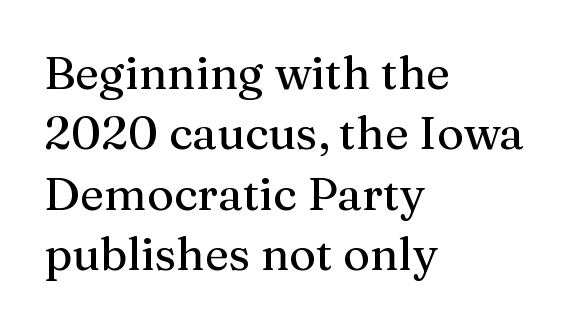
The image shows 46 px serif type, upright; set left-aligned, normal line spacing (1.31x), normal letter spacing, not underlined; medium stroke contrast and a medium x-height.
